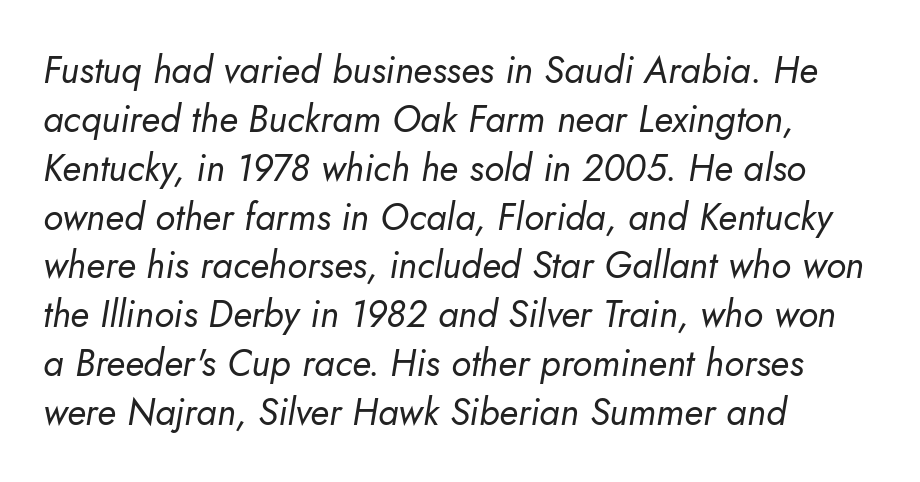
The image shows 37 px regular-weight type, italic (leaning right); set left-aligned, normal line spacing (1.32x), normal letter spacing, not underlined; low stroke contrast and a small x-height.
